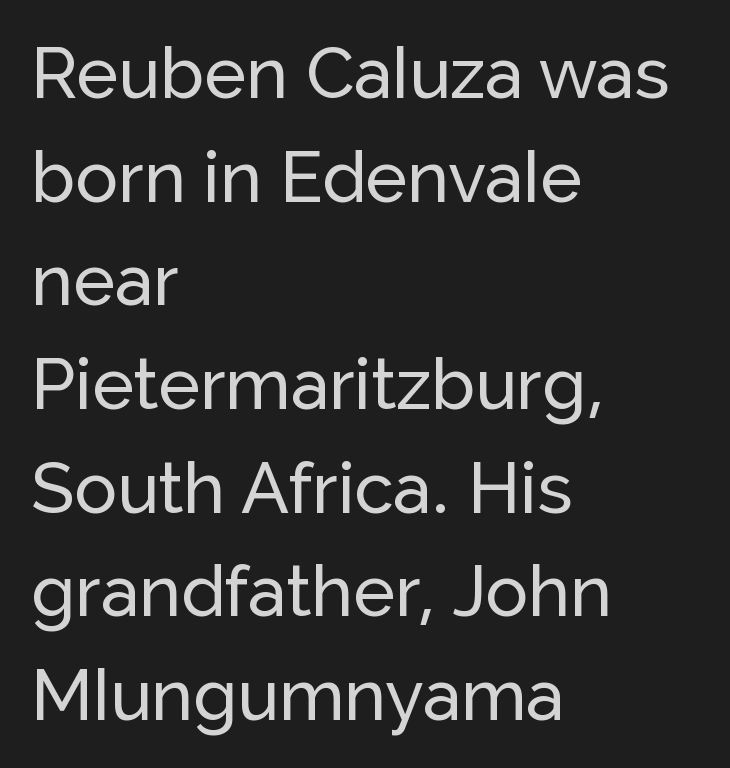
Q: Is the text italic (slanted)? A: No, it is upright.
Q: Is the typeface a serif or a sans-serif typeface? A: Sans-serif.
Q: Is the text underlined? A: No.
Q: How is the paragraph aligned? A: Left-aligned.
Q: Is the spacing between letters normal or unusually wide? A: Normal.
Q: Is the spacing between lines tight, normal or loose? A: Normal.
Q: Width (condensed, normal, or wide)? A: Normal.
Q: Stroke contrast? A: Low.
Q: x-height? A: Medium.
Q: Monospaced? A: No.
